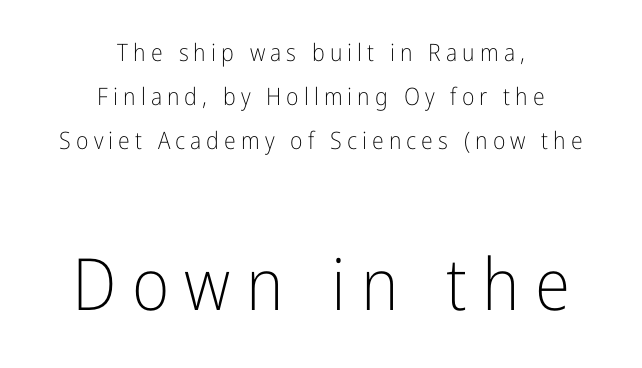
{"serif": "no", "italic": "no", "bold": "no", "weight": "light", "width": "condensed", "stroke_contrast": "low", "x_height": "medium", "monospaced": "no", "underline": "no", "align": "center", "line_spacing_ratio": 1.83, "letter_spacing": "wide", "letter_spacing_em": 0.21, "larger_block": "second", "size_ratio": 3.0, "glyph_px": 72}
